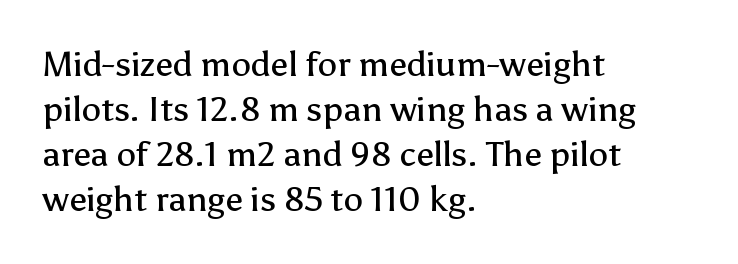
{"serif": "no", "italic": "no", "bold": "no", "weight": "regular", "width": "normal", "stroke_contrast": "low", "x_height": "medium", "monospaced": "no", "underline": "no", "align": "left", "line_spacing": "normal", "line_spacing_ratio": 1.29, "letter_spacing": "normal", "letter_spacing_em": 0.0, "glyph_px": 35}
